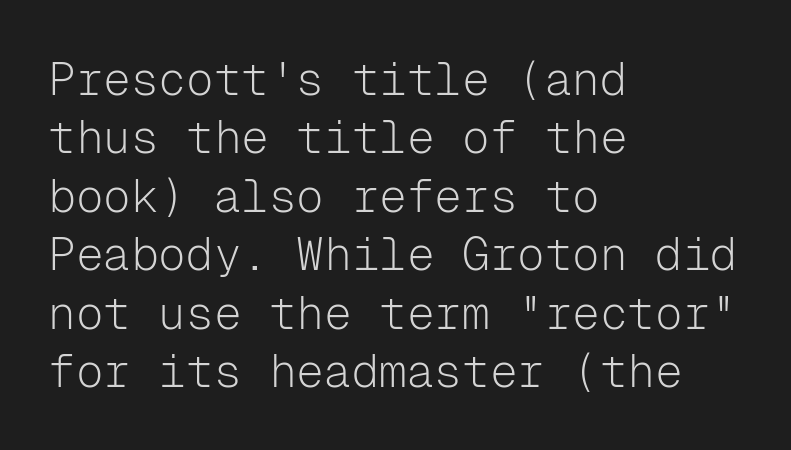
{"serif": "no", "italic": "no", "bold": "no", "weight": "light", "width": "normal", "stroke_contrast": "low", "x_height": "medium", "monospaced": "yes", "underline": "no", "align": "left", "line_spacing": "normal", "line_spacing_ratio": 1.27, "letter_spacing": "normal", "letter_spacing_em": 0.0, "glyph_px": 46}
